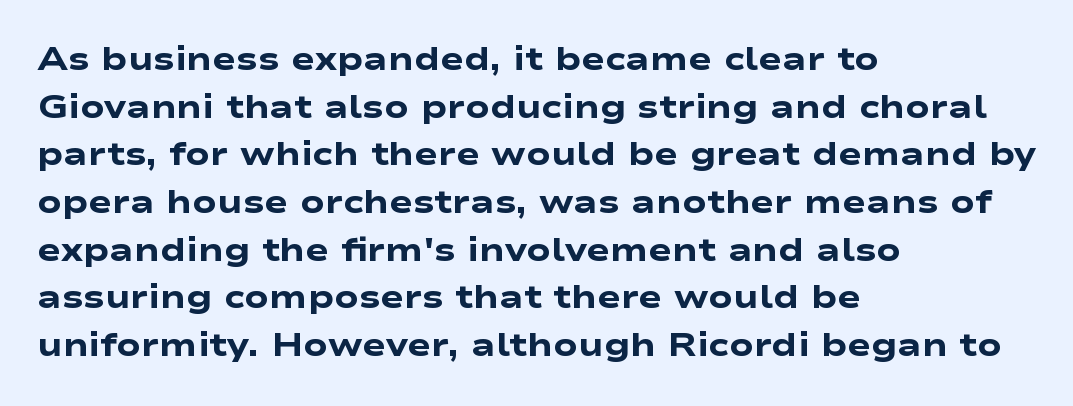
The image shows 32 px heavy, wide sans-serif type; set left-aligned, normal line spacing (1.49x), normal letter spacing, not underlined; low stroke contrast and a medium x-height.
